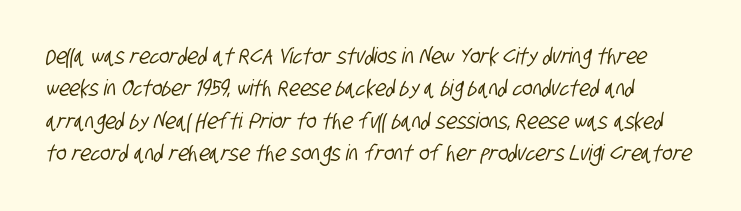
Interline gaps are of average width in this sample. Decoration check: the copy has no underline. Caption: standard tracking, unaltered.
